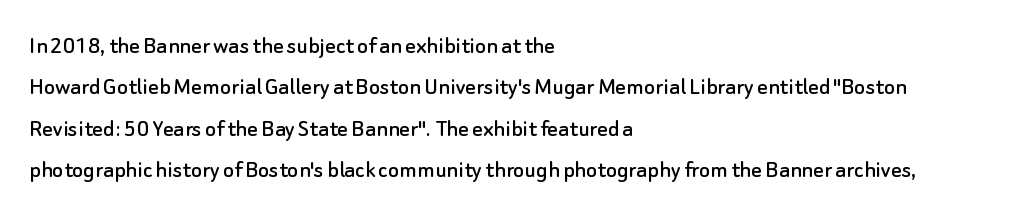
Honestly, there is no underline to notice here at all. Nothing unusual about the tracking: characters are spaced as the font intends. These lines stack with their left ends in a neat column. Posture: vertical. Normally led — the rows are evenly, conventionally spaced.
